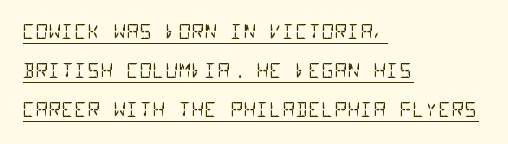
{"bold": "no", "underline": "yes", "align": "left", "line_spacing": "loose", "line_spacing_ratio": 1.95, "letter_spacing": "normal", "letter_spacing_em": 0.0, "glyph_px": 20}
